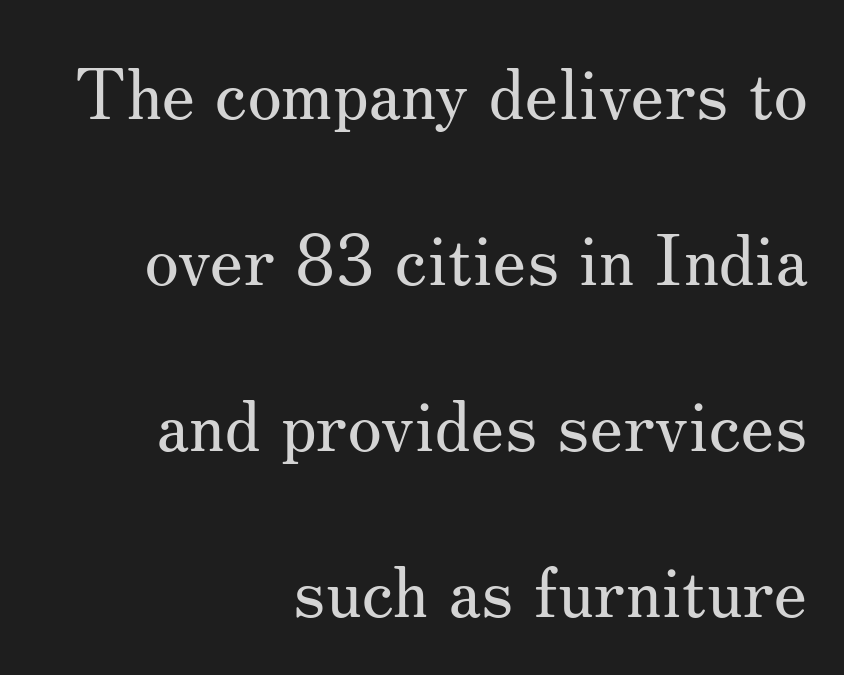
These lines stand farther apart than default settings would place them. You could not count columns in this text — the font is proportionally spaced. The letters carry serifs — small finishing strokes at the ends of their stems. Characters remain perfectly vertical along every line. Horizontally, the lines are justified to the trailing edge only. On a weight scale, this lands at 450 or below.
